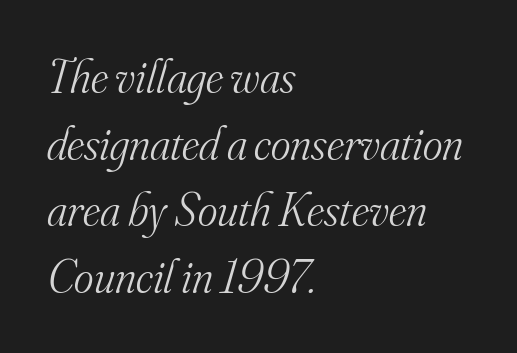
Q: Is the text bold? A: No.
Q: Is the text italic (slanted)? A: Yes, it leans right by about 16 degrees.
Q: Is the typeface a serif or a sans-serif typeface? A: Serif.
Q: Is the text underlined? A: No.
Q: How is the paragraph aligned? A: Left-aligned.
Q: Is the spacing between letters normal or unusually wide? A: Normal.
Q: Is the spacing between lines tight, normal or loose? A: Normal.
Q: Width (condensed, normal, or wide)? A: Normal.
Q: Stroke contrast? A: Medium.
Q: x-height? A: Small.
Q: Monospaced? A: No.
